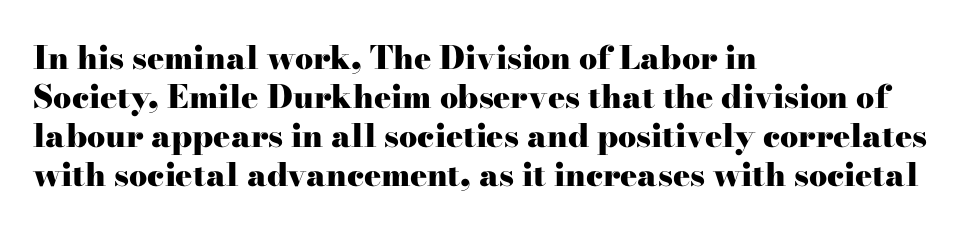
{"serif": "yes", "italic": "no", "bold": "yes", "weight": "heavy", "width": "wide", "stroke_contrast": "high", "x_height": "small", "monospaced": "no", "underline": "no", "align": "left", "line_spacing_ratio": 1.22, "letter_spacing": "normal", "letter_spacing_em": 0.0, "glyph_px": 32}
